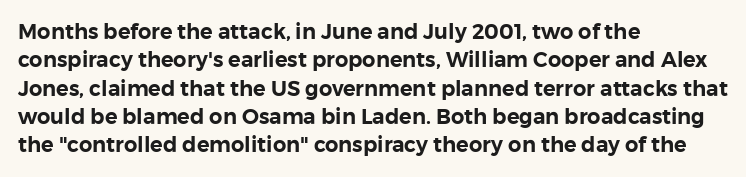
The image shows 21 px text type, upright; set left-aligned, normal line spacing (1.35x), normal letter spacing, not underlined.
